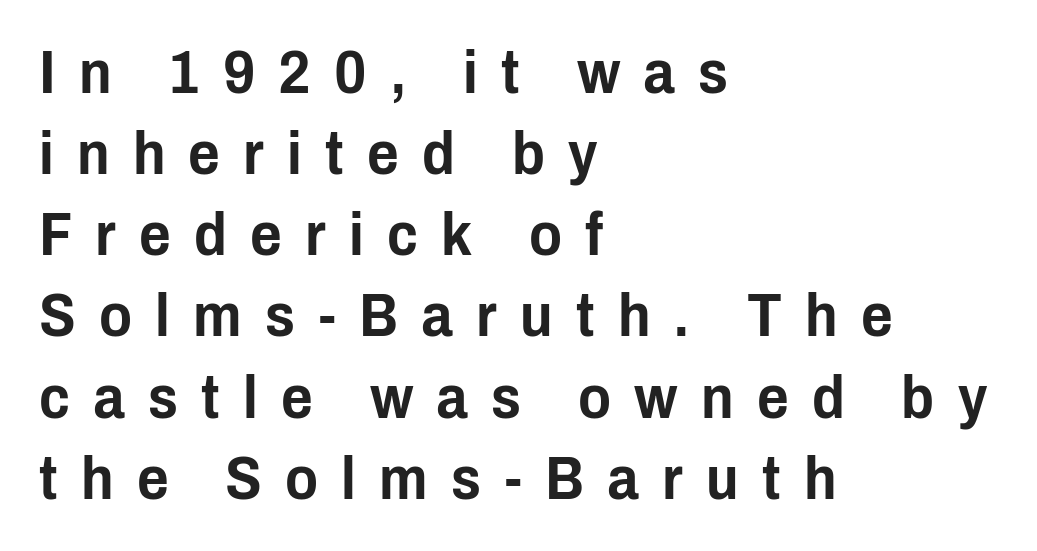
Glyph-to-glyph distance is far greater than everyday printed text. This sample has the flowing, uneven cadence of proportional lettering. Summary of vertical rhythm: regular, with standard interline spacing. Is this a sans? Yes — the strokes have no serifs.
